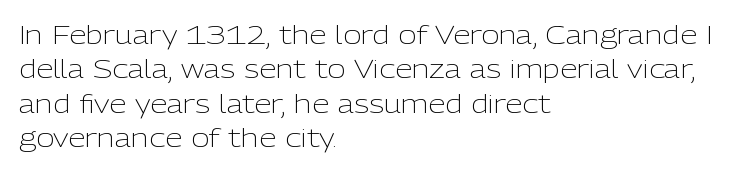
{"italic": "no", "bold": "no", "underline": "no", "align": "left", "line_spacing": "normal", "line_spacing_ratio": 1.38, "letter_spacing": "normal", "letter_spacing_em": 0.0, "glyph_px": 25}
